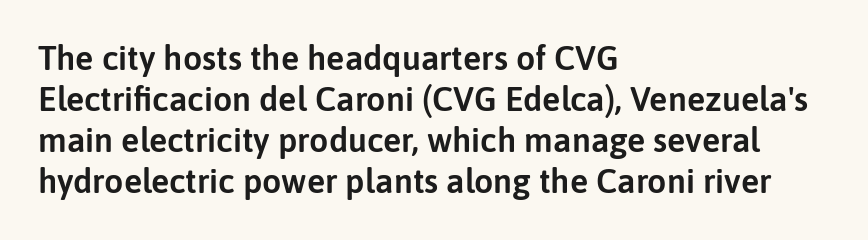
The setting favours the left margin, as ordinary paragraphs usually do. Here the designer chose a conventional face with non-uniform glyph widths. The letters stand upright; this is a roman face. Classification — sans serif. Tracking value appears to be zero — textbook default spacing.
